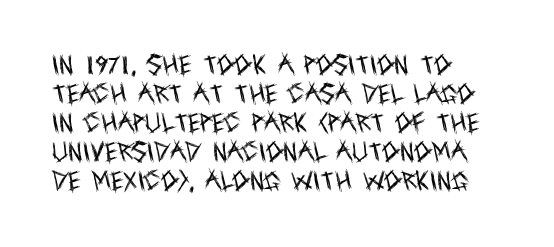
The image shows 22 px text type, upright; set left-aligned, normal line spacing (1.32x), normal letter spacing, not underlined.
